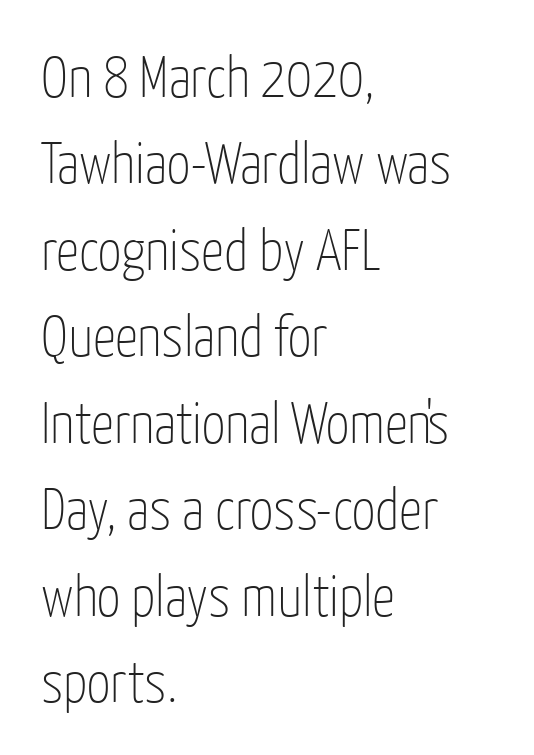
The image shows 58 px thin, condensed sans-serif type, upright; set left-aligned, normal line spacing (1.49x), normal letter spacing, not underlined; low stroke contrast and a medium x-height.
